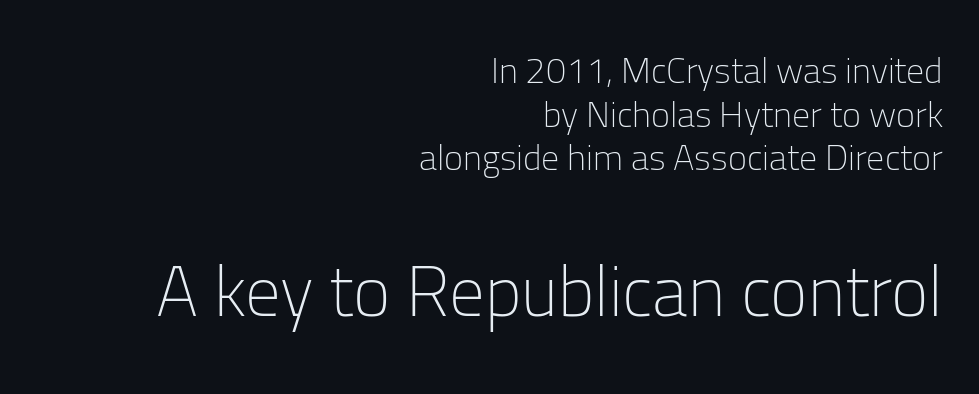
{"serif": "no", "italic": "no", "bold": "no", "weight": "light", "width": "normal", "stroke_contrast": "low", "x_height": "medium", "monospaced": "no", "underline": "no", "align": "right", "line_spacing_ratio": 1.21, "letter_spacing": "normal", "letter_spacing_em": 0.0, "larger_block": "second", "size_ratio": 1.97, "glyph_px": 71}
